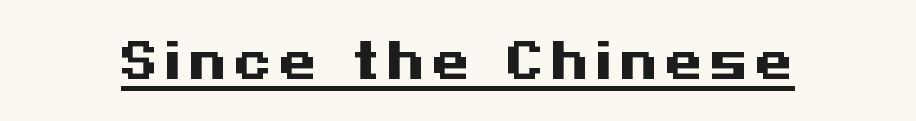
The typesetting leans heavy: a genuine bold. The type sits square on the baseline with zero lean. The rendering shows plain stroke endings on the letterforms — a sans-serif design. Quick note: underline on.
